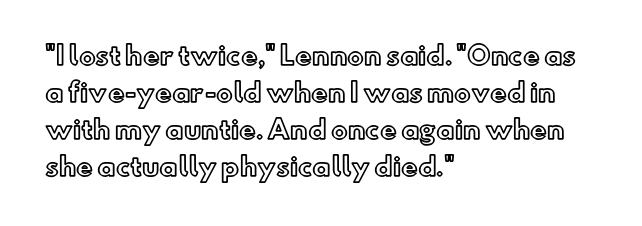
Q: Is the text italic (slanted)? A: No, it is upright.
Q: Is the text underlined? A: No.
Q: How is the paragraph aligned? A: Left-aligned.
Q: Is the spacing between letters normal or unusually wide? A: Normal.
Q: Is the spacing between lines tight, normal or loose? A: Normal.
